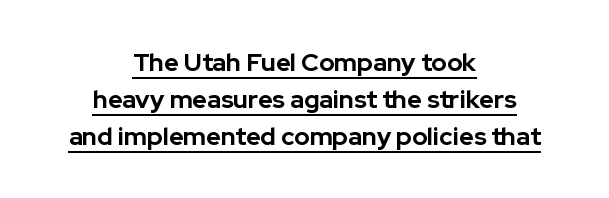
{"italic": "no", "bold": "yes", "underline": "yes", "align": "center", "line_spacing": "normal", "line_spacing_ratio": 1.48, "letter_spacing": "normal", "letter_spacing_em": 0.0, "glyph_px": 25}
